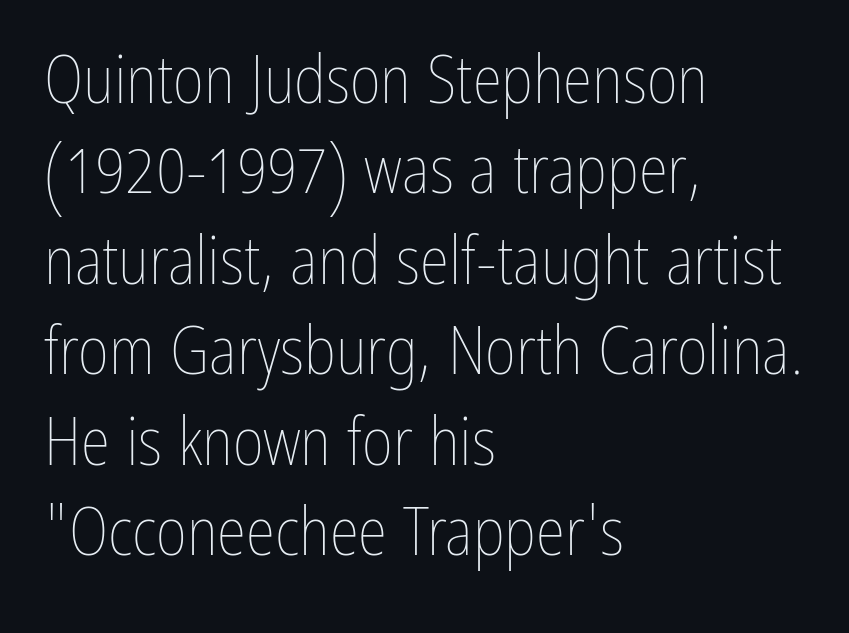
The image shows 67 px thin, condensed type, upright; set left-aligned, normal line spacing (1.35x), normal letter spacing, not underlined; low stroke contrast and a medium x-height.
